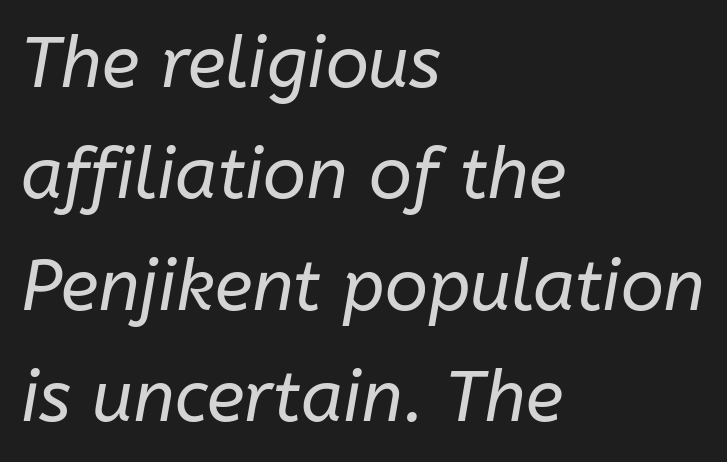
The glyphs are unaccompanied by any horizontal stroke below them. No letter is thick-stroked: the sample isn't bold. Short note: letters normally spaced. Proportional: the letters do not fall into vertical columns. This sample is left-justified, so line endings fall wherever the words run out.
